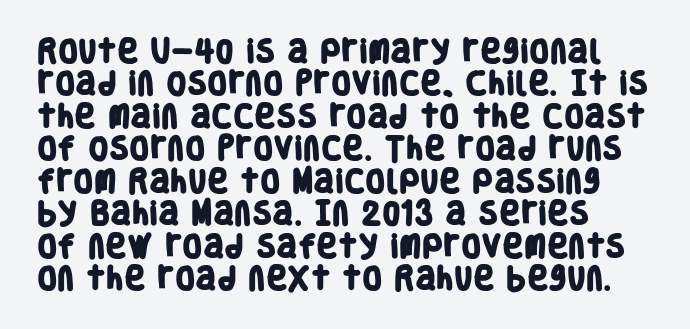
Q: Is the text bold? A: Yes.
Q: Is the text underlined? A: No.
Q: How is the paragraph aligned? A: Left-aligned.
Q: Is the spacing between letters normal or unusually wide? A: Normal.
Q: Is the spacing between lines tight, normal or loose? A: Normal.
